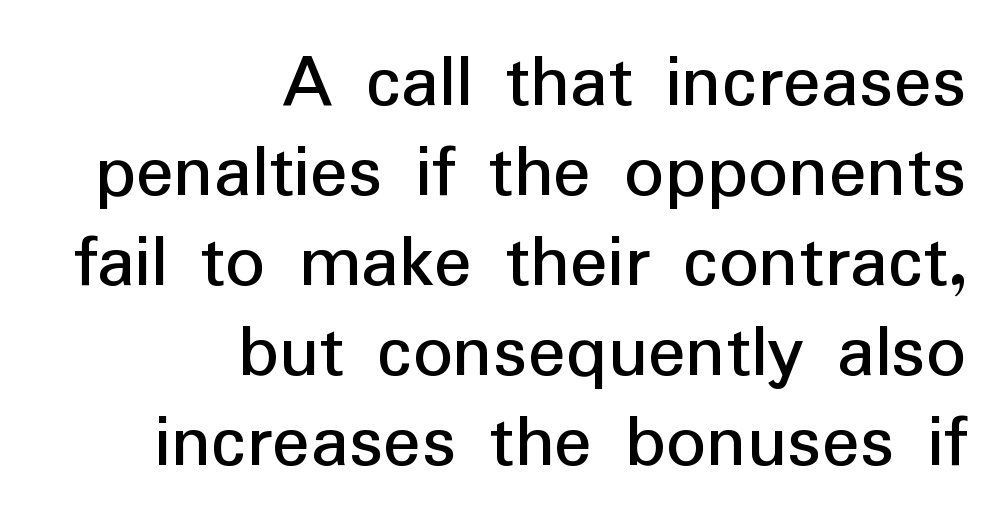
Q: Is the text italic (slanted)? A: No, it is upright.
Q: Is the typeface a serif or a sans-serif typeface? A: Sans-serif.
Q: Is the text underlined? A: No.
Q: How is the paragraph aligned? A: Right-aligned.
Q: Is the spacing between letters normal or unusually wide? A: Normal.
Q: Is the spacing between lines tight, normal or loose? A: Tight.
Q: Width (condensed, normal, or wide)? A: Normal.
Q: Stroke contrast? A: Low.
Q: x-height? A: Medium.
Q: Monospaced? A: No.
